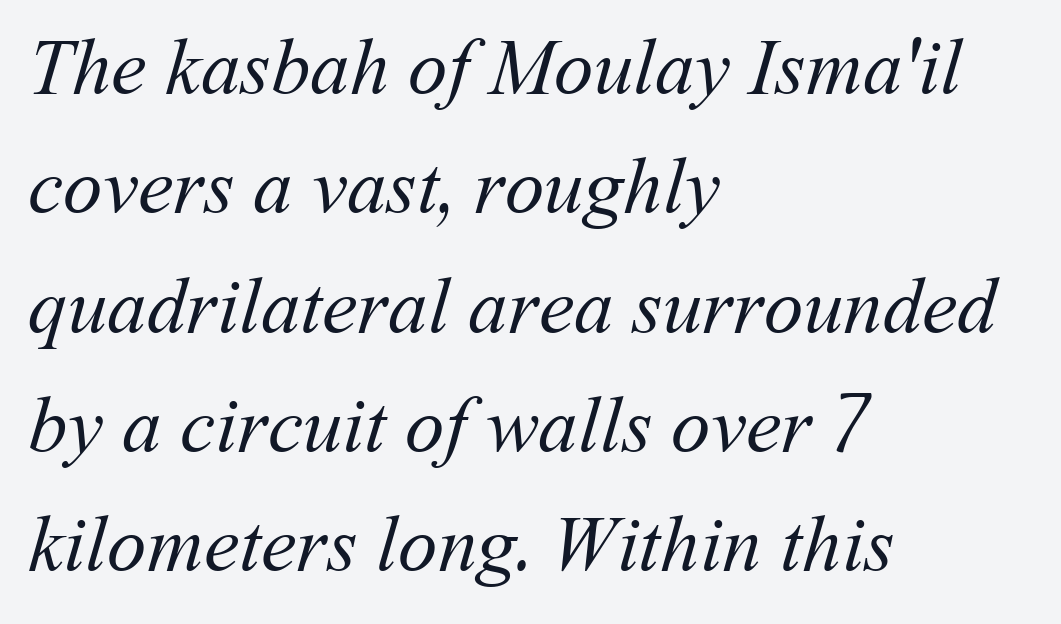
The image shows 79 px regular-weight type; set left-aligned, normal line spacing (1.51x), normal letter spacing, not underlined; medium stroke contrast and a medium x-height.
